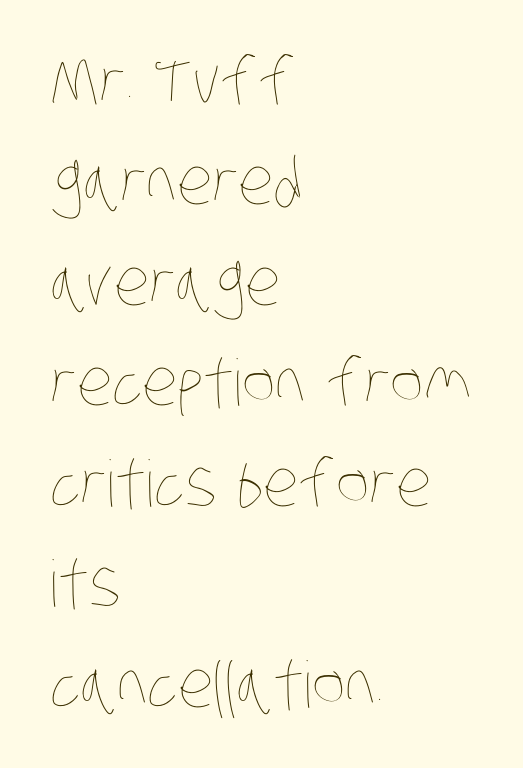
{"bold": "no", "weight": "thin", "width": "condensed", "stroke_contrast": "low", "x_height": "large", "monospaced": "no", "underline": "no", "align": "left", "line_spacing": "normal", "line_spacing_ratio": 1.57, "letter_spacing": "normal", "letter_spacing_em": 0.0, "glyph_px": 64}
